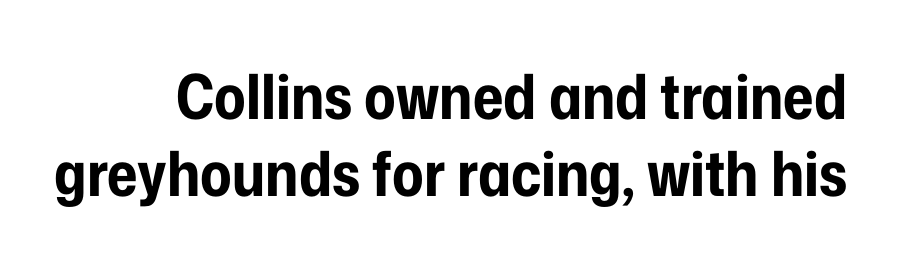
Q: Is the text bold? A: Yes.
Q: Is the text italic (slanted)? A: No, it is upright.
Q: Is the typeface a serif or a sans-serif typeface? A: Sans-serif.
Q: Is the text underlined? A: No.
Q: Is the spacing between letters normal or unusually wide? A: Normal.
Q: Is the spacing between lines tight, normal or loose? A: Normal.
Q: Width (condensed, normal, or wide)? A: Condensed.
Q: Stroke contrast? A: Low.
Q: x-height? A: Medium.
Q: Monospaced? A: No.
